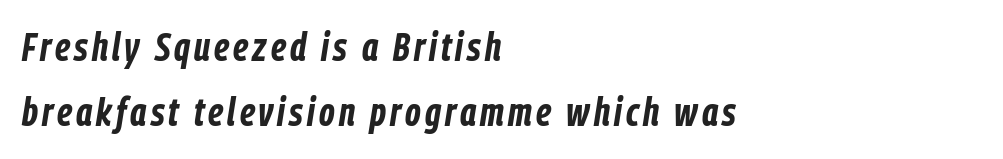
Q: Is the text bold? A: Yes.
Q: Is the text italic (slanted)? A: Yes, it leans right by about 9 degrees.
Q: Is the text underlined? A: No.
Q: How is the paragraph aligned? A: Left-aligned.
Q: Is the spacing between lines tight, normal or loose? A: Normal.
Q: Width (condensed, normal, or wide)? A: Condensed.
Q: Stroke contrast? A: Low.
Q: x-height? A: Medium.
Q: Monospaced? A: No.
